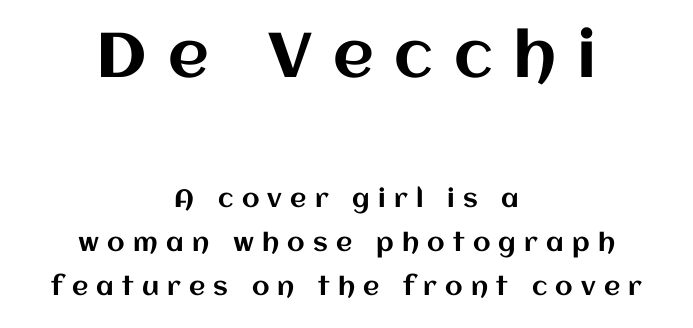
{"italic": "no", "width": "normal", "stroke_contrast": "medium", "x_height": "large", "monospaced": "no", "underline": "no", "align": "center", "line_spacing_ratio": 1.76, "letter_spacing": "wide", "letter_spacing_em": 0.33, "larger_block": "first", "size_ratio": 2.52, "glyph_px": 63}
